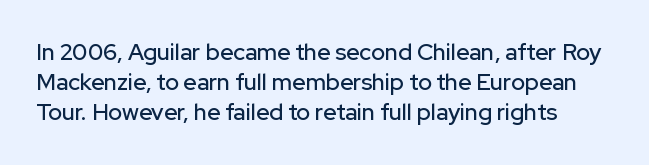
{"italic": "no", "underline": "no", "line_spacing": "normal", "line_spacing_ratio": 1.31, "letter_spacing": "normal", "letter_spacing_em": 0.0, "glyph_px": 23}
